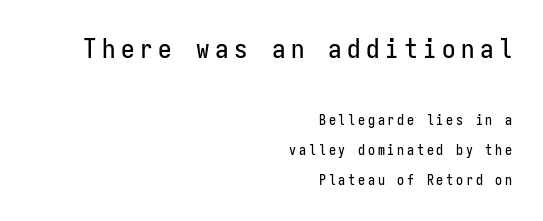
{"italic": "no", "underline": "no", "align": "right", "line_spacing": "loose", "line_spacing_ratio": 2.16, "letter_spacing": "wide", "letter_spacing_em": 0.2, "larger_block": "first", "size_ratio": 1.93, "glyph_px": 27}
